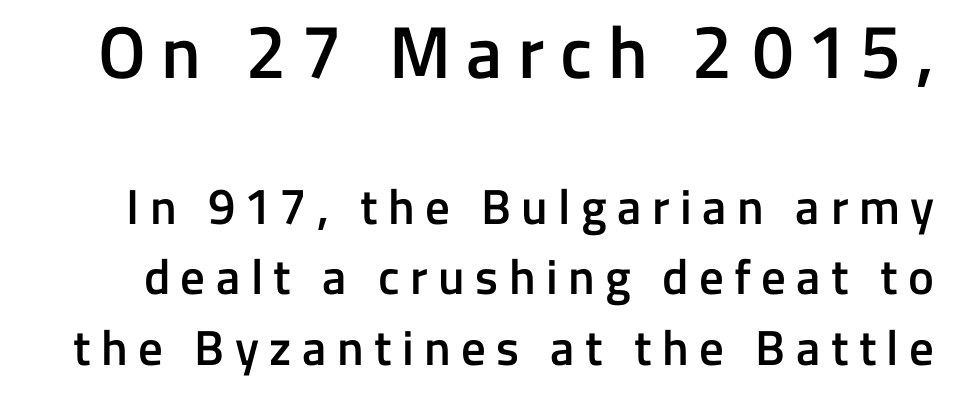
The image shows 73 px semibold sans-serif type, upright; set normal line spacing (1.44x), unusually wide letter spacing (+0.21 em), not underlined; the first (top) block is 1.49x larger; low stroke contrast and a medium x-height.
